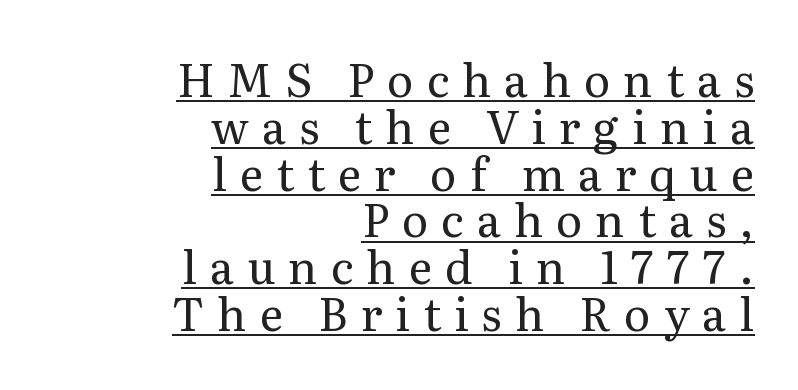
Every character sits straight up, as roman type does. Is the letter spacing exaggerated? Yes — the characters are pushed far apart. The lines are quadded right. This is not heavy type; no bold has been used. The glyphs in this specimen are seriffed. The passage shown is typed in a proportional face where columns would drift.
